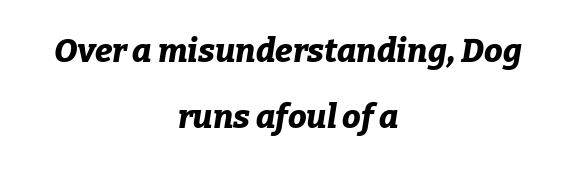
The image shows 33 px bold type, italic (leaning right); set centered, loose line spacing (2.01x), normal letter spacing, not underlined; low stroke contrast and a medium x-height.
